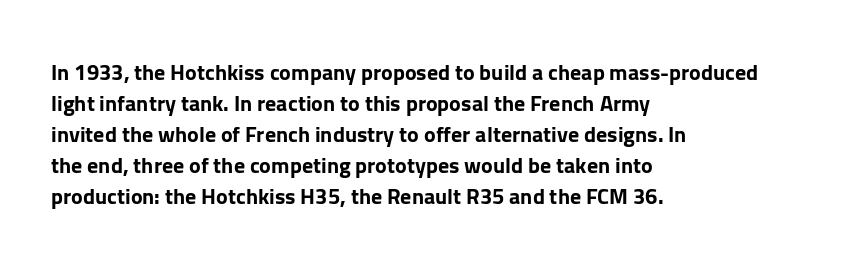
Ordinary non-slanted type is in use. The space between consecutive lines is moderate. The strokes are fattened all the way to bold. No extra tracking has been applied to these lines. Quick note: underline off. The typesetter chose a ragged-right arrangement here.
